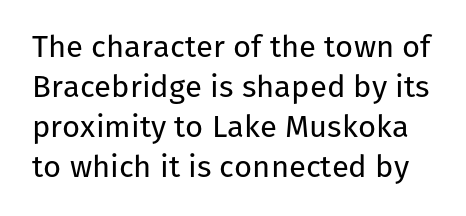
Q: Is the text bold? A: No.
Q: Is the text italic (slanted)? A: No, it is upright.
Q: Is the typeface a serif or a sans-serif typeface? A: Sans-serif.
Q: Is the text underlined? A: No.
Q: Is the spacing between letters normal or unusually wide? A: Normal.
Q: Is the spacing between lines tight, normal or loose? A: Normal.
Q: Width (condensed, normal, or wide)? A: Normal.
Q: Stroke contrast? A: Low.
Q: x-height? A: Medium.
Q: Monospaced? A: No.
